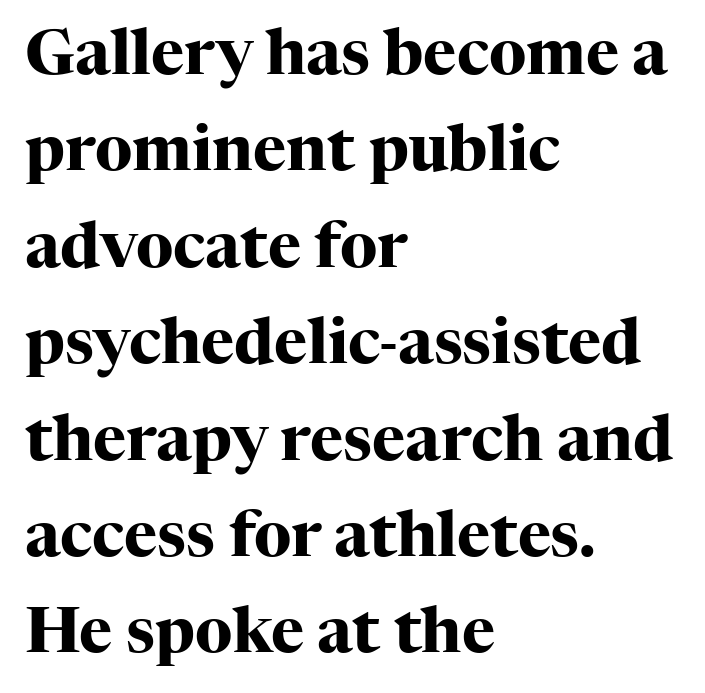
This sample keeps an unexceptional amount of space between lines. Tracking value appears to be zero — textbook default spacing. The font is running at its bold setting. This rendering employs a face with finishing strokes, i.e., a serif. Ascenders rise straight up at ninety degrees.
